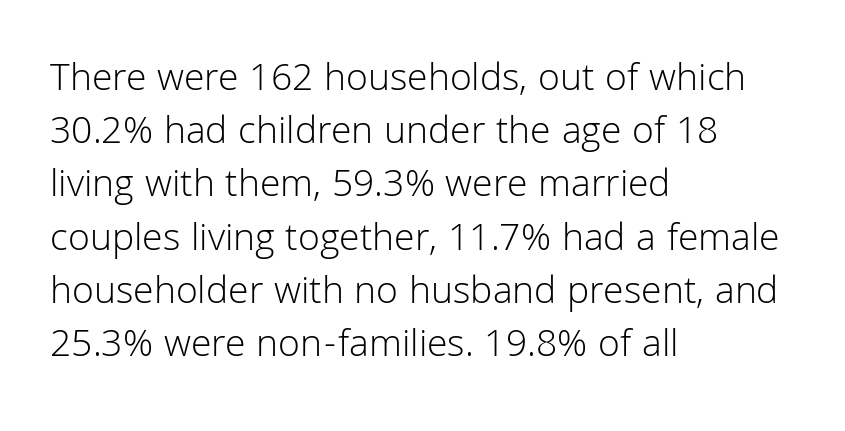
Nothing sits at the stroke ends, so this counts as sans-serif. Nothing unusual about the tracking: characters are spaced as the font intends. The gap between lines stays unmarked. The leading is moderate, giving the passage an even texture.
